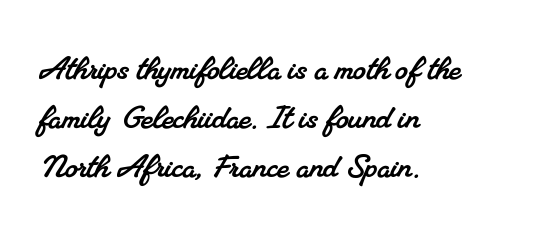
Q: Is the typeface a serif or a sans-serif typeface? A: Serif.
Q: Is the text underlined? A: No.
Q: How is the paragraph aligned? A: Left-aligned.
Q: Is the spacing between letters normal or unusually wide? A: Normal.
Q: Width (condensed, normal, or wide)? A: Normal.
Q: Stroke contrast? A: Medium.
Q: x-height? A: Small.
Q: Monospaced? A: No.
